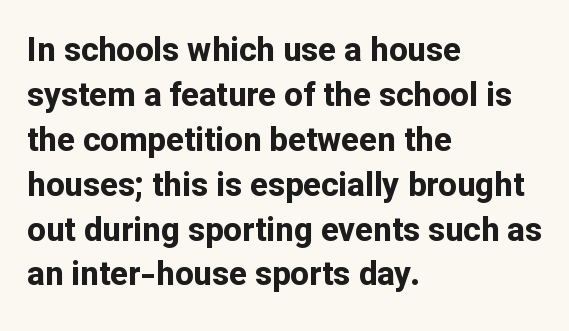
{"serif": "no", "italic": "no", "bold": "yes", "weight": "bold", "width": "normal", "stroke_contrast": "low", "x_height": "medium", "monospaced": "no", "underline": "no", "align": "left", "line_spacing": "normal", "line_spacing_ratio": 1.36, "letter_spacing": "normal", "letter_spacing_em": 0.0, "glyph_px": 33}
